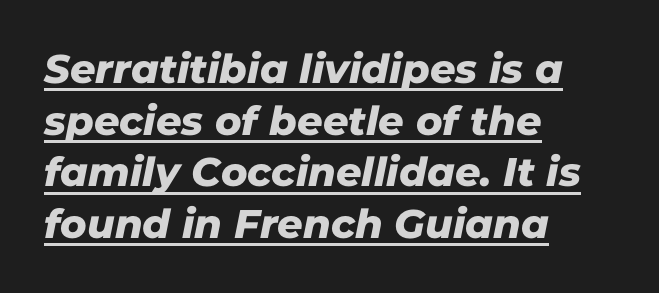
The rendering uses the underline text-decoration. Font category for this specimen: sans-serif. You could not count columns in this text — the font is proportionally spaced. If you measured baseline to baseline, you'd find a middling distance.
